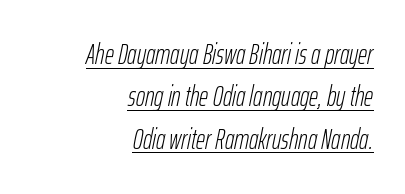
The image shows 28 px light, condensed type, italic (leaning right); set right-aligned, normal line spacing (1.51x), normal letter spacing, underlined; low stroke contrast and a medium x-height.
